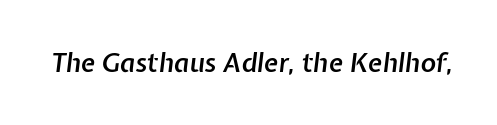
{"italic": "yes", "lean": "right", "slant_degrees": 7, "bold": "semi", "underline": "no", "letter_spacing": "normal", "letter_spacing_em": 0.0, "glyph_px": 26}
